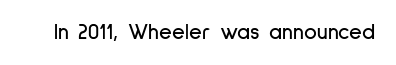
Q: Is the text italic (slanted)? A: No, it is upright.
Q: Is the text underlined? A: No.
Q: Is the spacing between letters normal or unusually wide? A: Normal.
